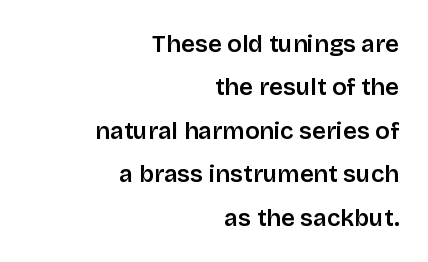
It's the straight-up-and-down kind of type. Descenders hang freely into open space. Stroke thickness is moderately raised; the sample reads as semibold. These lines stack with their right ends in a neat column.
